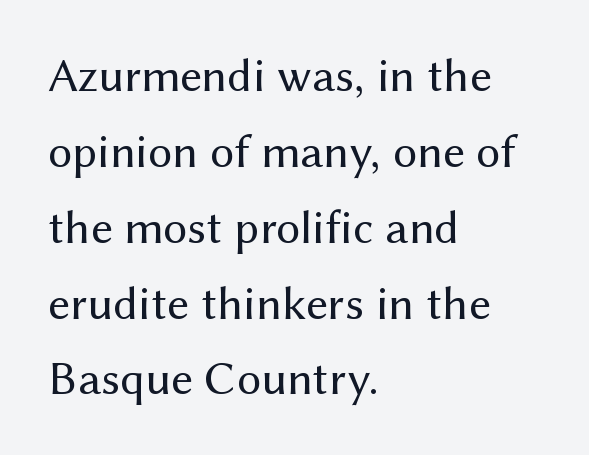
Q: Is the text bold? A: No.
Q: Is the text italic (slanted)? A: No, it is upright.
Q: Is the typeface a serif or a sans-serif typeface? A: Sans-serif.
Q: Is the text underlined? A: No.
Q: How is the paragraph aligned? A: Left-aligned.
Q: Is the spacing between letters normal or unusually wide? A: Normal.
Q: Is the spacing between lines tight, normal or loose? A: Normal.
Q: Width (condensed, normal, or wide)? A: Normal.
Q: Stroke contrast? A: Medium.
Q: x-height? A: Medium.
Q: Monospaced? A: No.
